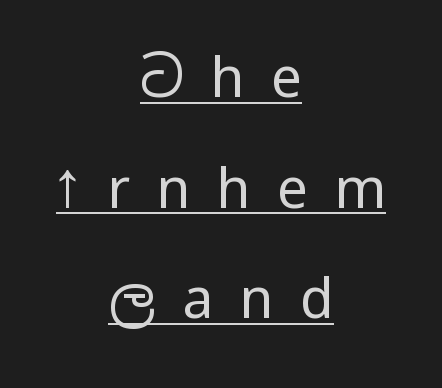
Q: Is the text bold? A: No.
Q: Is the text italic (slanted)? A: No, it is upright.
Q: Is the typeface a serif or a sans-serif typeface? A: Sans-serif.
Q: Is the text underlined? A: Yes.
Q: How is the paragraph aligned? A: Centered.
Q: Is the spacing between letters normal or unusually wide? A: Unusually wide.
Q: Is the spacing between lines tight, normal or loose? A: Loose.
Q: Width (condensed, normal, or wide)? A: Condensed.
Q: Stroke contrast? A: Low.
